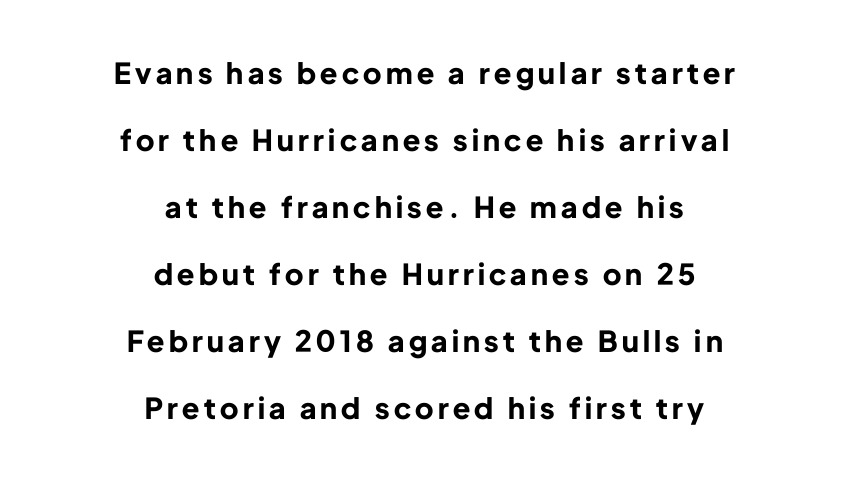
This rendering features lettering with no underline. Notice how thick the strokes are: this is what a full bold looks like. In terms of posture, this sample is upright. Font category for this specimen: sans-serif.
